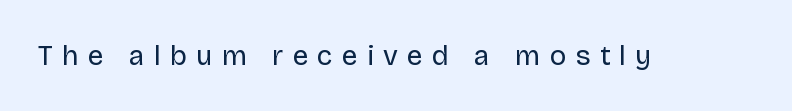
A typesetter would call this heavily tracked-out type. Characters remain perfectly vertical along every line. Underline: absent. Typographically, this falls in the sans-serif category.
